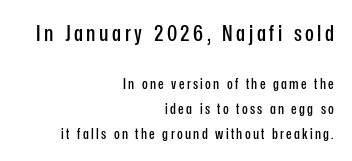
The image shows 23 px text type, upright; set right-aligned, normal line spacing (1.65x), not underlined; the first (top) block is 1.53x larger.
